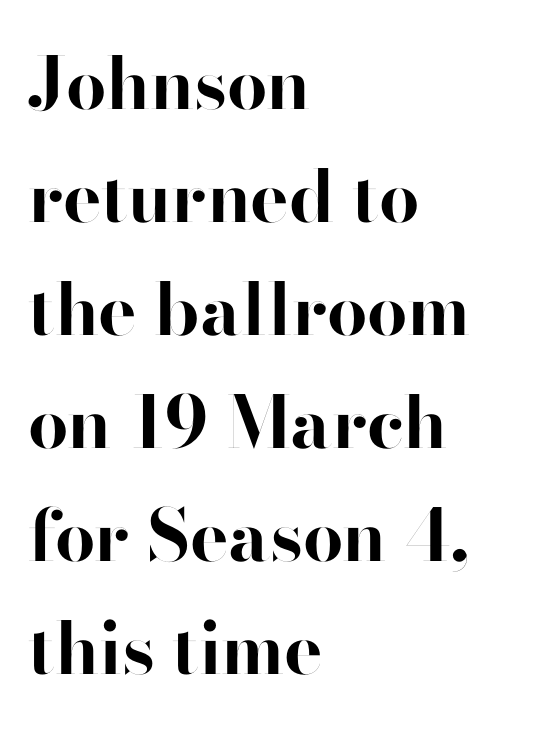
Q: Is the text bold? A: Yes.
Q: Is the text italic (slanted)? A: No, it is upright.
Q: Is the typeface a serif or a sans-serif typeface? A: Sans-serif.
Q: Is the text underlined? A: No.
Q: How is the paragraph aligned? A: Left-aligned.
Q: Is the spacing between letters normal or unusually wide? A: Normal.
Q: Is the spacing between lines tight, normal or loose? A: Normal.
Q: Width (condensed, normal, or wide)? A: Normal.
Q: Stroke contrast? A: High.
Q: x-height? A: Small.
Q: Monospaced? A: No.
